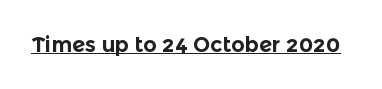
Q: Is the text bold? A: Yes.
Q: Is the text italic (slanted)? A: No, it is upright.
Q: Is the text underlined? A: Yes.
Q: Is the spacing between letters normal or unusually wide? A: Normal.
